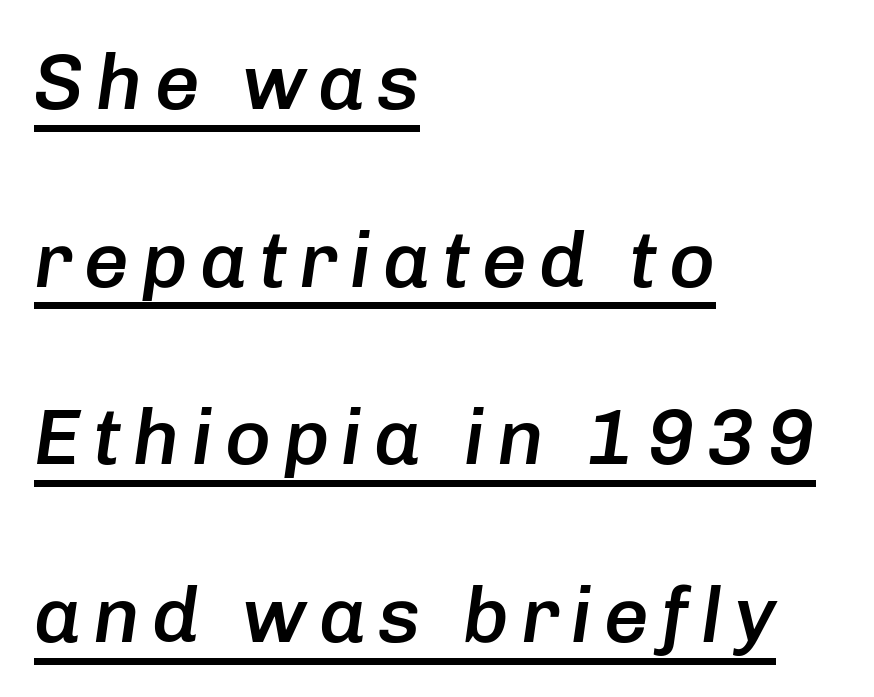
The image shows 79 px semibold type, italic (leaning right); set left-aligned, loose line spacing (2.25x), underlined; low stroke contrast and a medium x-height.
